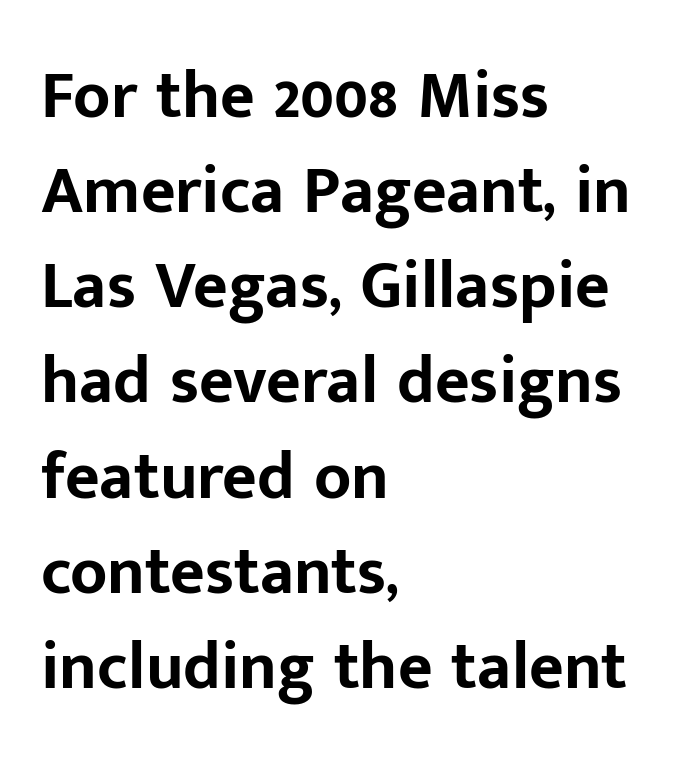
Q: Is the text bold? A: Yes.
Q: Is the text italic (slanted)? A: No, it is upright.
Q: Is the typeface a serif or a sans-serif typeface? A: Sans-serif.
Q: Is the text underlined? A: No.
Q: How is the paragraph aligned? A: Left-aligned.
Q: Is the spacing between letters normal or unusually wide? A: Normal.
Q: Is the spacing between lines tight, normal or loose? A: Normal.
Q: Width (condensed, normal, or wide)? A: Normal.
Q: Stroke contrast? A: Low.
Q: x-height? A: Medium.
Q: Monospaced? A: No.
